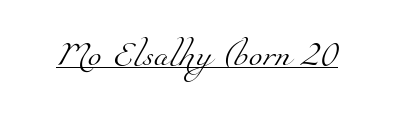
{"bold": "no", "underline": "yes", "letter_spacing": "normal", "letter_spacing_em": 0.0, "glyph_px": 25}
